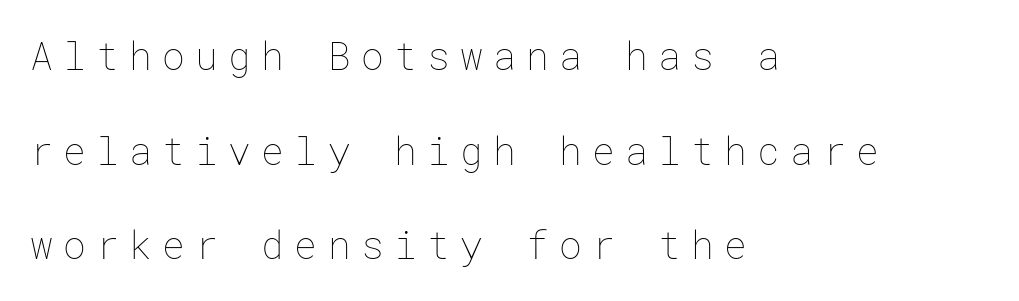
{"italic": "no", "bold": "no", "weight": "thin", "width": "normal", "stroke_contrast": "low", "x_height": "medium", "underline": "no", "align": "left", "line_spacing": "loose", "line_spacing_ratio": 2.49, "letter_spacing": "wide", "letter_spacing_em": 0.27, "glyph_px": 38}
